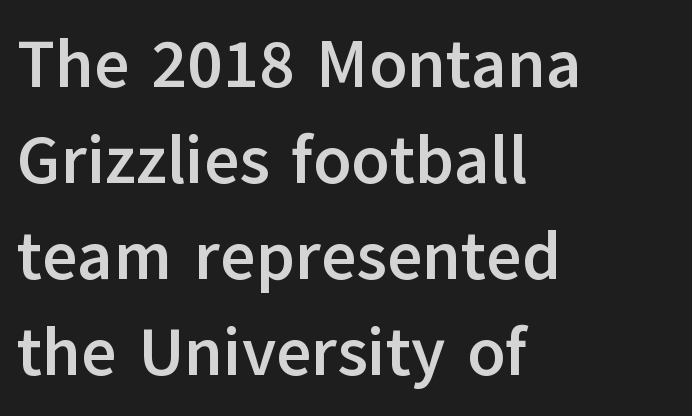
Q: Is the text bold? A: Yes.
Q: Is the text italic (slanted)? A: No, it is upright.
Q: Is the typeface a serif or a sans-serif typeface? A: Sans-serif.
Q: Is the text underlined? A: No.
Q: How is the paragraph aligned? A: Left-aligned.
Q: Is the spacing between letters normal or unusually wide? A: Normal.
Q: Is the spacing between lines tight, normal or loose? A: Normal.
Q: Width (condensed, normal, or wide)? A: Normal.
Q: Stroke contrast? A: Low.
Q: x-height? A: Medium.
Q: Monospaced? A: No.
